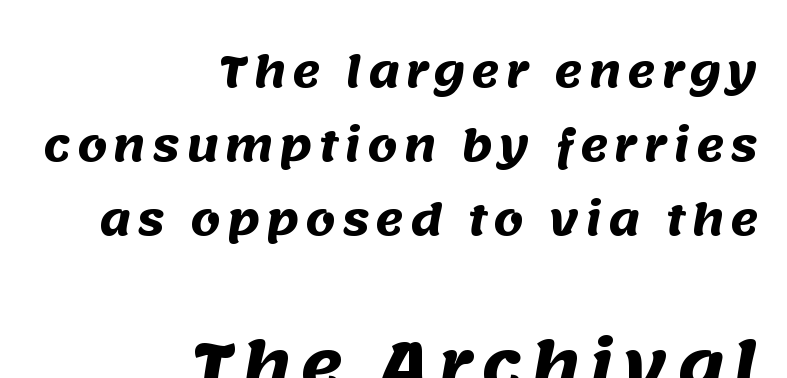
The image shows 64 px heavy sans-serif type; set right-aligned, line spacing 1.72x, not underlined; the second (bottom) block is 1.49x larger; medium stroke contrast and a large x-height.
